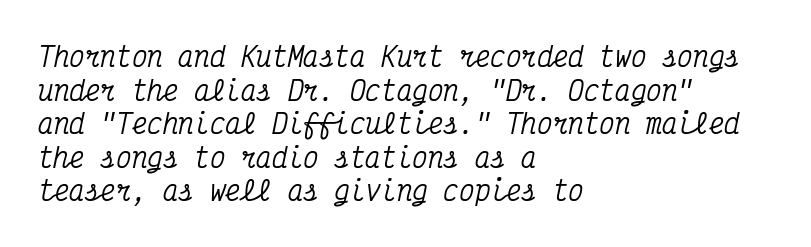
{"italic": "yes", "lean": "right", "slant_degrees": 12, "underline": "no", "align": "left", "line_spacing": "normal", "line_spacing_ratio": 1.29, "letter_spacing": "normal", "letter_spacing_em": 0.0, "glyph_px": 26}
